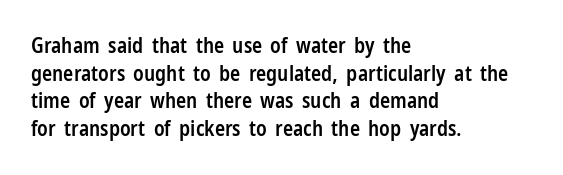
These words are printed semibold, heavier than regular yet not bold. Does the lettering tilt? It doesn't — this is upright. The area under the type is left untouched. Alignment: flush left.
